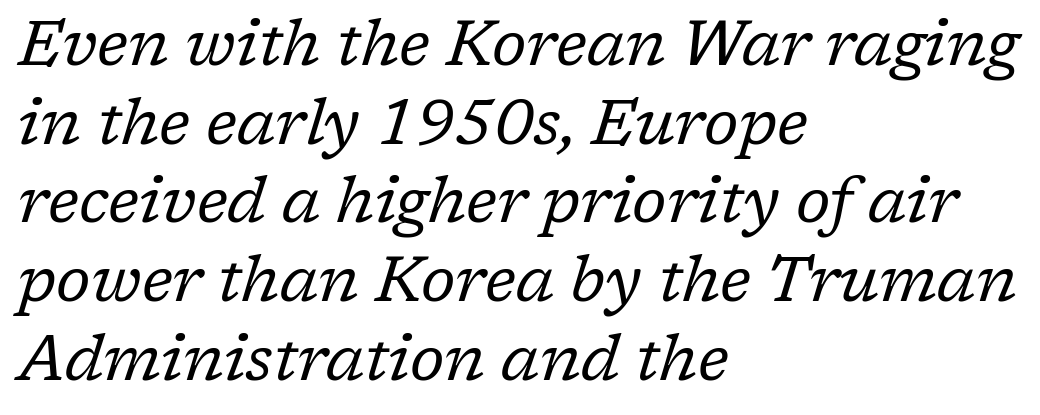
The image shows 63 px regular-weight serif type, italic (leaning right); set left-aligned, normal line spacing (1.25x), normal letter spacing, not underlined; low stroke contrast and a medium x-height.
